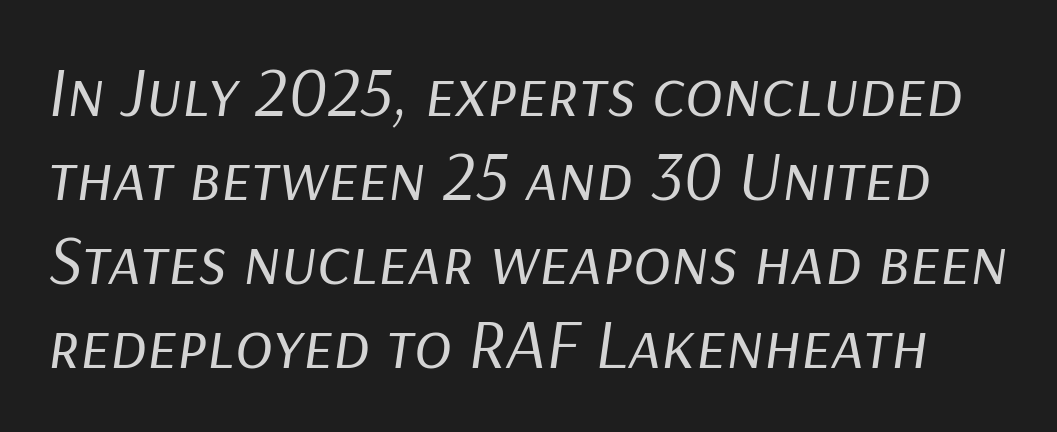
The image shows 70 px regular-weight type, italic (leaning right); set line spacing 1.2x, normal letter spacing, not underlined; low stroke contrast and a medium x-height.
